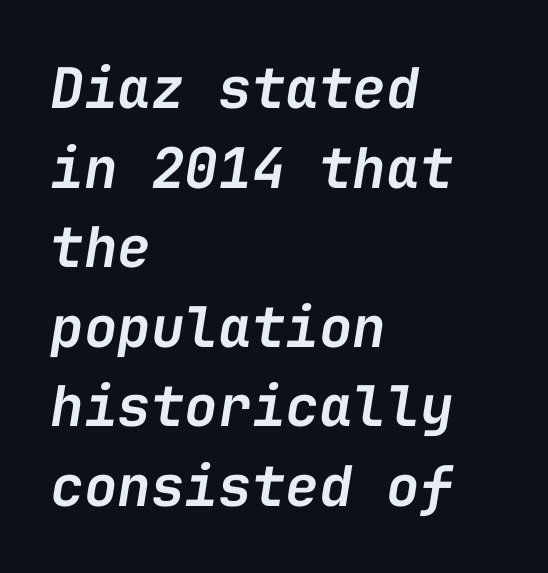
Firm but not heavy-handed strokes: this text is semibold. Lines of text with bare space underneath. Every character here occupies the same horizontal width, giving the sample a typewriter-like rhythm. Regular leading.
